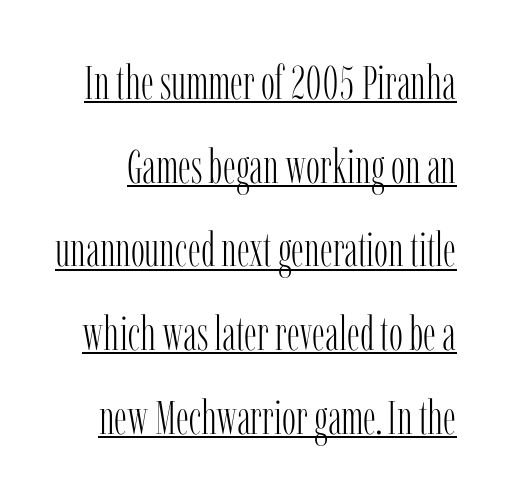
{"serif": "yes", "italic": "no", "bold": "no", "weight": "light", "width": "condensed", "stroke_contrast": "low", "x_height": "medium", "monospaced": "no", "underline": "yes", "line_spacing_ratio": 1.78, "letter_spacing": "normal", "letter_spacing_em": 0.0, "glyph_px": 47}
